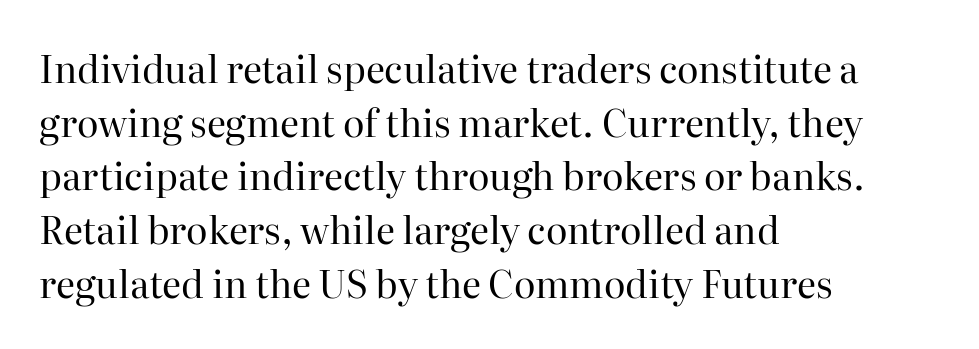
What stands out about the letter spacing? Nothing — it is the standard amount. Each stroke keeps to a modest, everyday thickness or less. Each line starts at the same left margin while the right side varies. Proportional: the letters do not fall into vertical columns. Decoration check: the copy has no underline. The face used here is seriffed, in the tradition of book romans.
